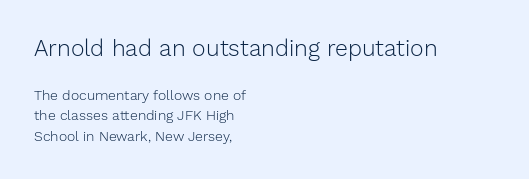
The glyphs are unaccompanied by any horizontal stroke below them. The typeface has the unassuming heft of standard copy or less. Between these two stacked blocks, the higher one wins on size. Students, note that the glyphs here touch the page at normal intervals. Typeset ragged right — the left edge is the straight one.
